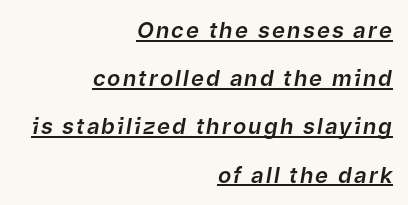
Q: Is the text italic (slanted)? A: Yes, it leans right by about 9 degrees.
Q: Is the text underlined? A: Yes.
Q: How is the paragraph aligned? A: Right-aligned.
Q: Is the spacing between lines tight, normal or loose? A: Loose.
